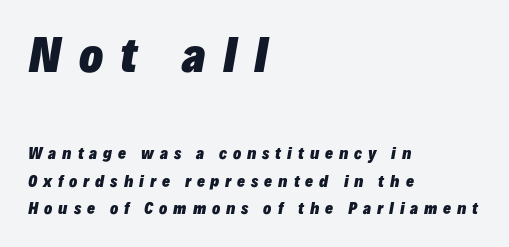
{"italic": "yes", "lean": "right", "slant_degrees": 10, "bold": "yes", "weight": "heavy", "width": "normal", "stroke_contrast": "low", "x_height": "medium", "monospaced": "no", "underline": "no", "align": "left", "line_spacing_ratio": 1.84, "letter_spacing": "wide", "letter_spacing_em": 0.39, "larger_block": "first", "size_ratio": 2.93, "glyph_px": 44}
